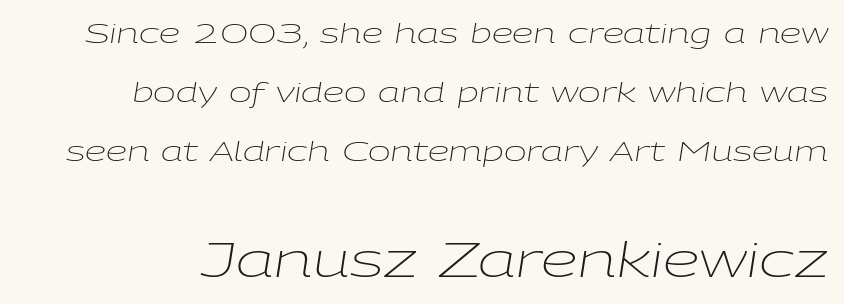
The image shows 47 px light, wide type, italic (leaning right); set loose line spacing (2.19x), normal letter spacing, not underlined; the second (bottom) block is 1.74x larger; low stroke contrast and a medium x-height.
